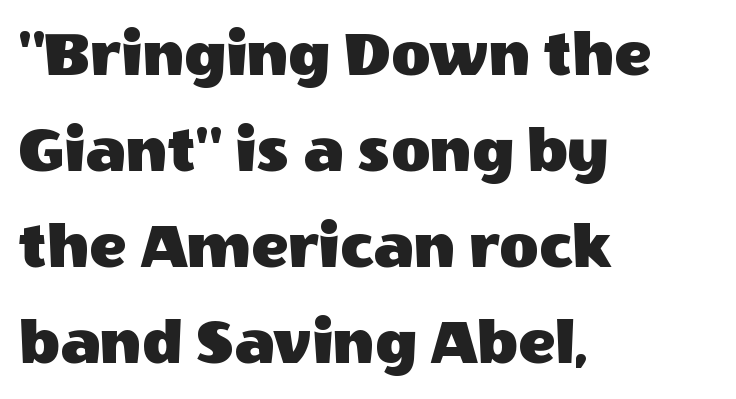
{"serif": "no", "italic": "no", "width": "normal", "x_height": "large", "monospaced": "no", "underline": "no", "align": "left", "line_spacing": "normal", "line_spacing_ratio": 1.41, "letter_spacing": "normal", "letter_spacing_em": 0.0, "glyph_px": 68}
